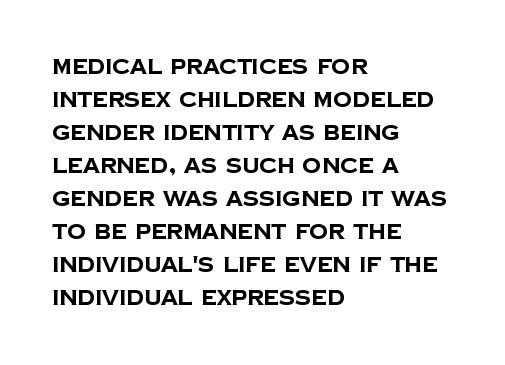
The image shows 21 px bold type; set left-aligned, normal line spacing (1.57x), normal letter spacing, not underlined.
